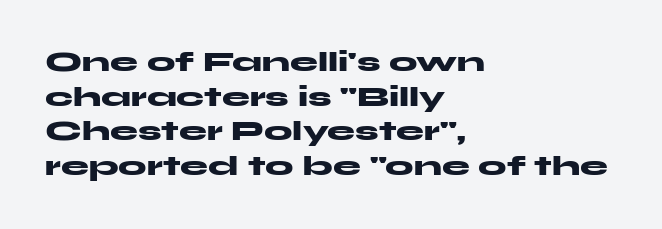
The image shows 28 px heavy, wide sans-serif type, upright; set left-aligned, line spacing 1.24x, normal letter spacing, not underlined; medium stroke contrast and a medium x-height.
